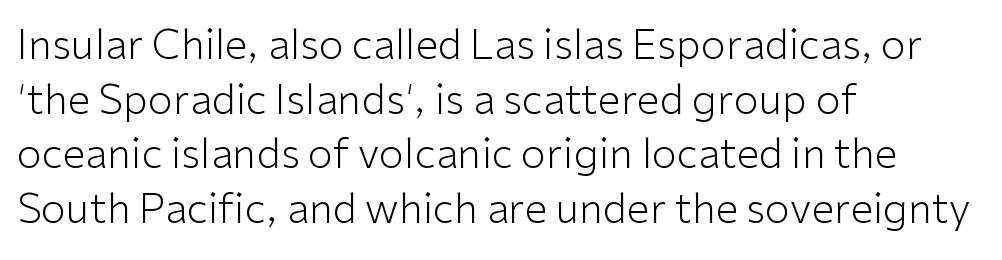
Nope, no serifs anywhere on these letters. The space directly below the letters is spotless. What stands out about the letter spacing? Nothing — it is the standard amount. The font is comparable to plain body text, perhaps lighter. The passage shown stacks its lines at a standard gap. A student would call this left alignment; a typographer would say flush left, rag right.
